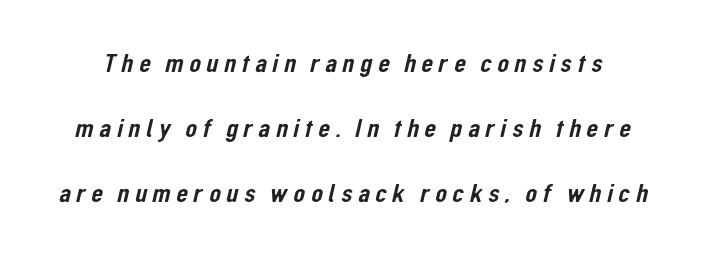
{"underline": "no", "line_spacing": "loose", "line_spacing_ratio": 2.4, "letter_spacing": "wide", "letter_spacing_em": 0.21, "glyph_px": 27}
